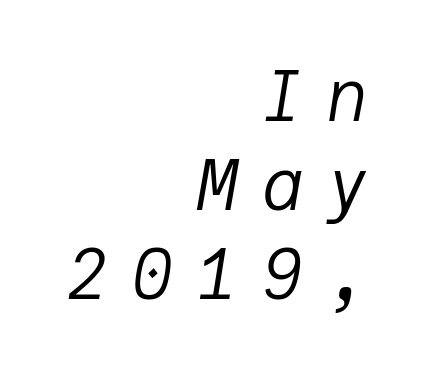
The image shows 70 px regular-weight type, italic (leaning right), monospaced; set right-aligned, normal line spacing (1.27x), unusually wide letter spacing (+0.33 em), not underlined; low stroke contrast and a medium x-height.
